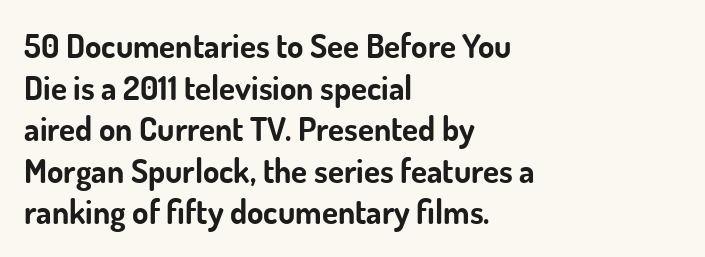
Q: Is the text bold? A: Yes.
Q: Is the text italic (slanted)? A: No, it is upright.
Q: Is the typeface a serif or a sans-serif typeface? A: Sans-serif.
Q: Is the text underlined? A: No.
Q: How is the paragraph aligned? A: Left-aligned.
Q: Is the spacing between letters normal or unusually wide? A: Normal.
Q: Is the spacing between lines tight, normal or loose? A: Normal.
Q: Width (condensed, normal, or wide)? A: Normal.
Q: Stroke contrast? A: Low.
Q: x-height? A: Small.
Q: Monospaced? A: No.
